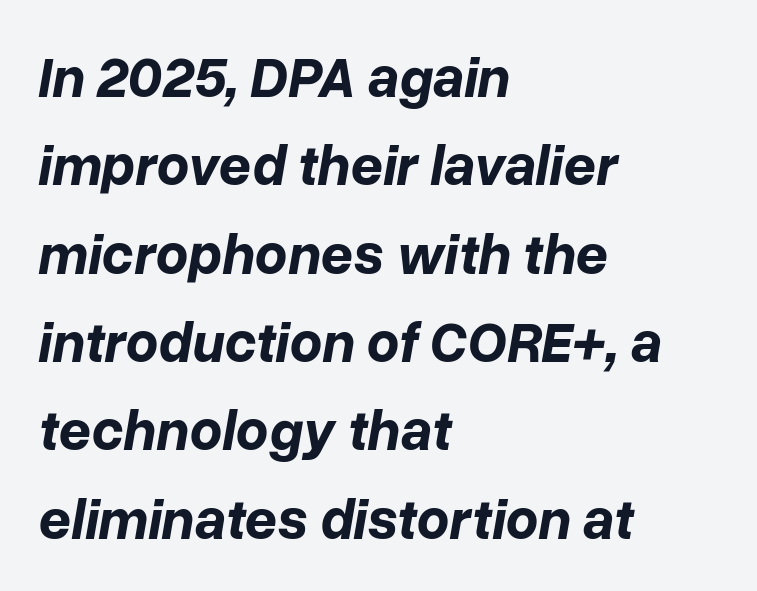
The image shows 57 px bold type, italic (leaning right); set left-aligned, normal line spacing (1.55x), normal letter spacing, not underlined; low stroke contrast and a medium x-height.
